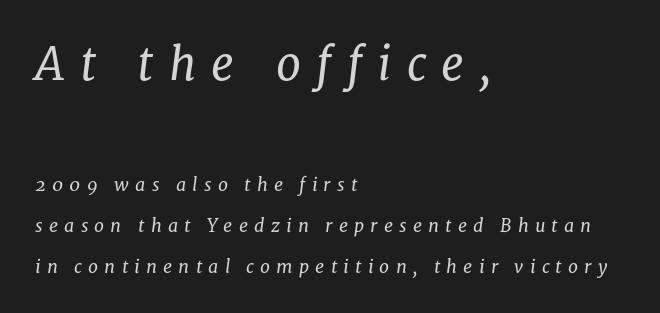
The image shows 45 px regular-weight serif type, italic (leaning right); set left-aligned, loose line spacing (2.27x), unusually wide letter spacing (+0.34 em), not underlined; the first (top) block is 2.5x larger; low stroke contrast and a medium x-height.
